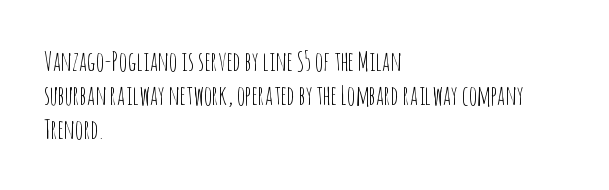
Q: Is the text bold? A: No.
Q: Is the text italic (slanted)? A: No, it is upright.
Q: Is the text underlined? A: No.
Q: How is the paragraph aligned? A: Left-aligned.
Q: Is the spacing between letters normal or unusually wide? A: Normal.
Q: Is the spacing between lines tight, normal or loose? A: Normal.
